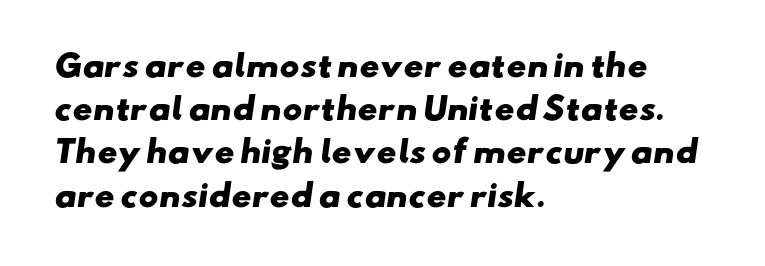
Q: Is the text bold? A: Yes.
Q: Is the typeface a serif or a sans-serif typeface? A: Sans-serif.
Q: Is the text underlined? A: No.
Q: How is the paragraph aligned? A: Left-aligned.
Q: Is the spacing between letters normal or unusually wide? A: Normal.
Q: Is the spacing between lines tight, normal or loose? A: Normal.
Q: Width (condensed, normal, or wide)? A: Wide.
Q: Stroke contrast? A: Low.
Q: x-height? A: Small.
Q: Monospaced? A: No.
